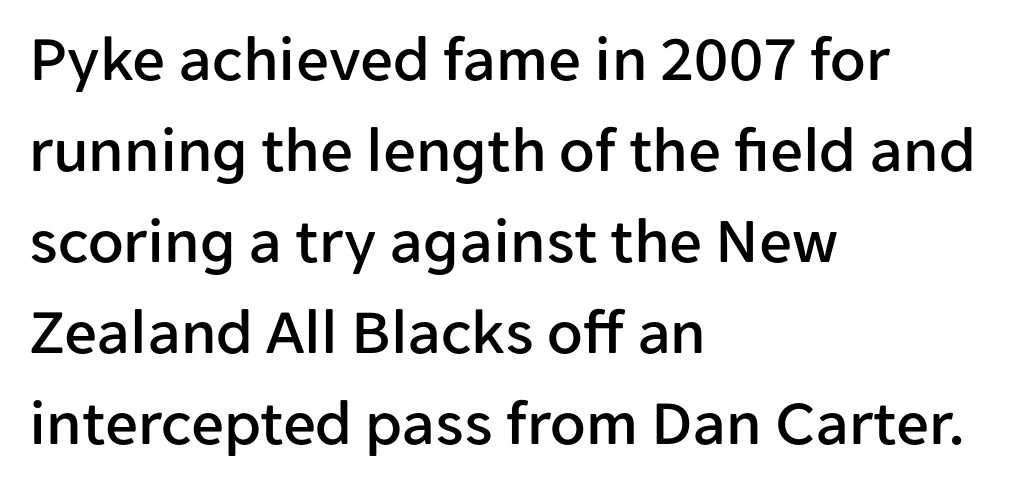
Q: Is the text italic (slanted)? A: No, it is upright.
Q: Is the typeface a serif or a sans-serif typeface? A: Sans-serif.
Q: Is the text underlined? A: No.
Q: How is the paragraph aligned? A: Left-aligned.
Q: Is the spacing between letters normal or unusually wide? A: Normal.
Q: Is the spacing between lines tight, normal or loose? A: Normal.
Q: Width (condensed, normal, or wide)? A: Normal.
Q: Stroke contrast? A: Low.
Q: x-height? A: Medium.
Q: Monospaced? A: No.
